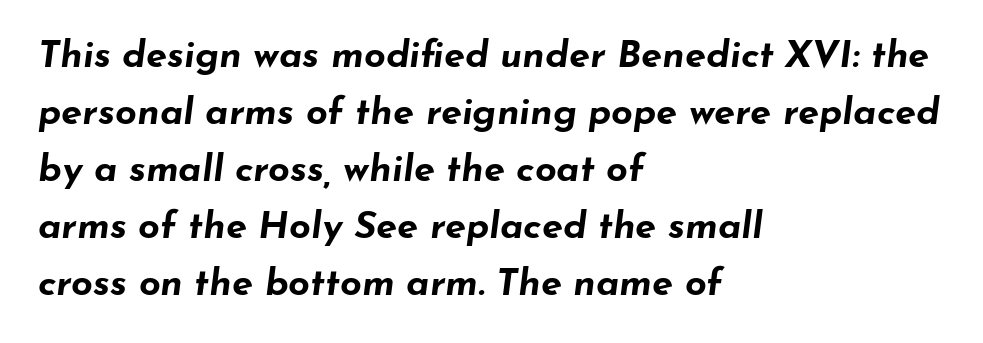
Q: Is the text bold? A: Yes.
Q: Is the text italic (slanted)? A: Yes, it leans right by about 7 degrees.
Q: Is the text underlined? A: No.
Q: How is the paragraph aligned? A: Left-aligned.
Q: Is the spacing between letters normal or unusually wide? A: Normal.
Q: Is the spacing between lines tight, normal or loose? A: Normal.
Q: Width (condensed, normal, or wide)? A: Wide.
Q: Stroke contrast? A: Low.
Q: x-height? A: Small.
Q: Monospaced? A: No.
